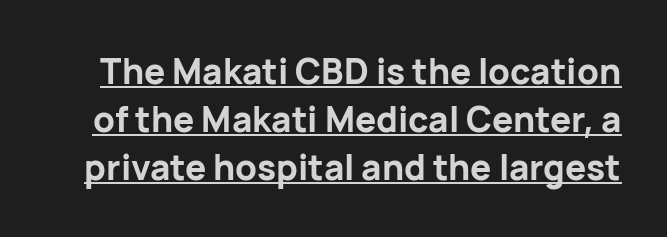
The image shows 35 px bold sans-serif type, upright; set normal line spacing (1.37x), normal letter spacing, underlined; low stroke contrast and a medium x-height.
